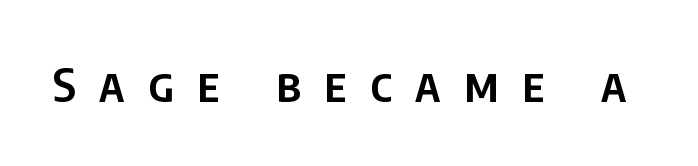
{"serif": "no", "italic": "no", "bold": "semi", "weight": "semibold", "width": "condensed", "stroke_contrast": "low", "x_height": "large", "monospaced": "no", "underline": "no", "letter_spacing": "wide", "letter_spacing_em": 0.5, "glyph_px": 47}
